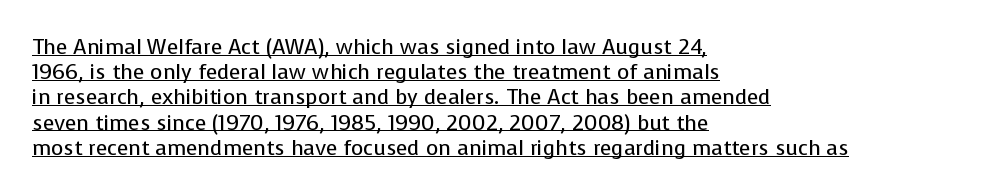
{"italic": "no", "bold": "no", "underline": "yes", "align": "left", "line_spacing_ratio": 1.2, "letter_spacing": "normal", "letter_spacing_em": 0.0, "glyph_px": 21}
